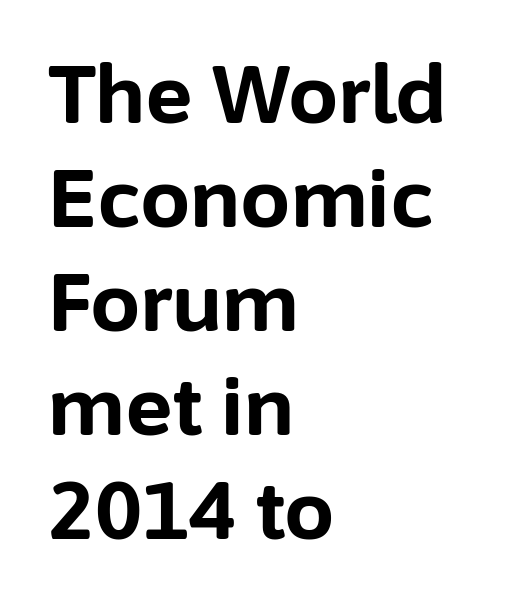
Q: Is the text bold? A: Yes.
Q: Is the text italic (slanted)? A: No, it is upright.
Q: Is the typeface a serif or a sans-serif typeface? A: Sans-serif.
Q: Is the text underlined? A: No.
Q: How is the paragraph aligned? A: Left-aligned.
Q: Is the spacing between letters normal or unusually wide? A: Normal.
Q: Is the spacing between lines tight, normal or loose? A: Normal.
Q: Width (condensed, normal, or wide)? A: Normal.
Q: Stroke contrast? A: Low.
Q: x-height? A: Medium.
Q: Monospaced? A: No.
